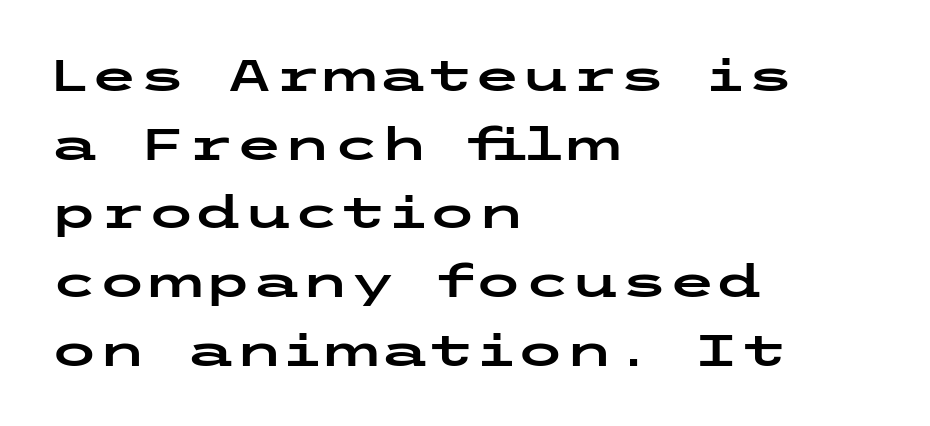
You could call the tracking neutral — neither tight nor loose. Leading: standard. Honestly, there is no underline to notice here at all. The designer went with a sans here, leaving each stem footless.
